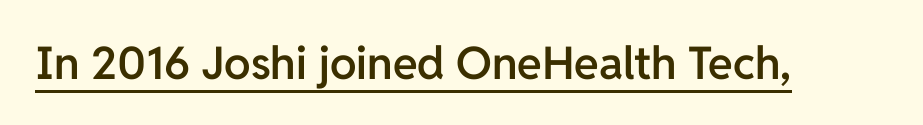
Q: Is the text bold? A: Semi-bold.
Q: Is the text italic (slanted)? A: No, it is upright.
Q: Is the typeface a serif or a sans-serif typeface? A: Sans-serif.
Q: Is the text underlined? A: Yes.
Q: Is the spacing between letters normal or unusually wide? A: Normal.
Q: Width (condensed, normal, or wide)? A: Normal.
Q: Stroke contrast? A: Low.
Q: x-height? A: Medium.
Q: Monospaced? A: No.
